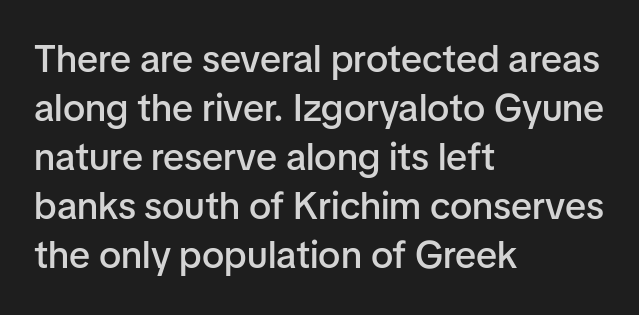
Q: Is the text bold? A: Semi-bold.
Q: Is the text italic (slanted)? A: No, it is upright.
Q: Is the typeface a serif or a sans-serif typeface? A: Sans-serif.
Q: Is the text underlined? A: No.
Q: How is the paragraph aligned? A: Left-aligned.
Q: Is the spacing between letters normal or unusually wide? A: Normal.
Q: Is the spacing between lines tight, normal or loose? A: Normal.
Q: Width (condensed, normal, or wide)? A: Normal.
Q: Stroke contrast? A: Low.
Q: x-height? A: Medium.
Q: Monospaced? A: No.
